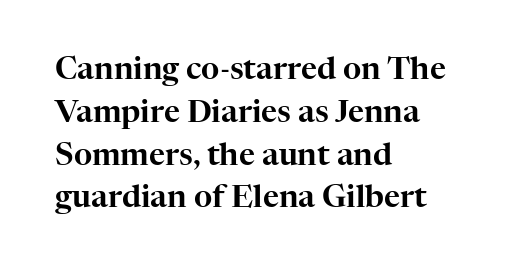
{"serif": "yes", "italic": "no", "width": "normal", "stroke_contrast": "high", "x_height": "medium", "monospaced": "no", "underline": "no", "align": "left", "line_spacing": "normal", "line_spacing_ratio": 1.38, "letter_spacing": "normal", "letter_spacing_em": 0.0, "glyph_px": 31}
